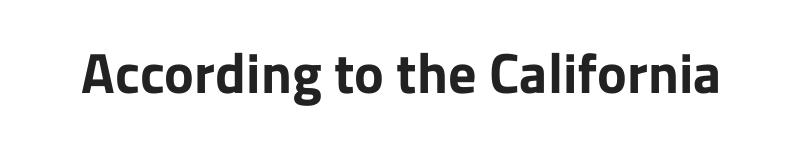
The image shows 56 px bold sans-serif type, upright; set normal letter spacing, not underlined; low stroke contrast and a medium x-height.
